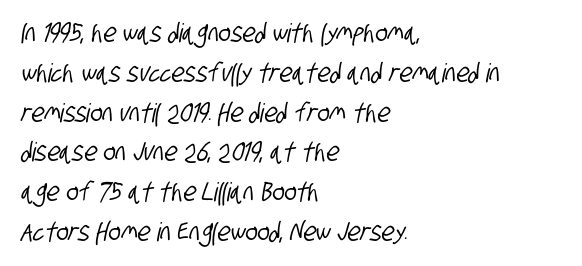
The image shows 26 px text type; set left-aligned, normal line spacing (1.53x), normal letter spacing, not underlined.
